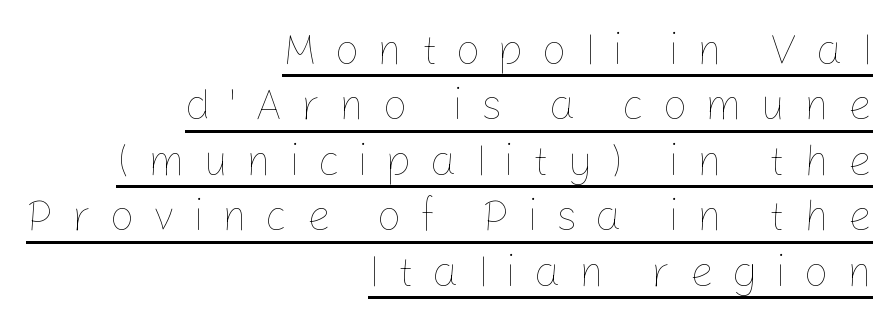
Q: Is the text bold? A: No.
Q: Is the text italic (slanted)? A: No, it is upright.
Q: Is the text underlined? A: Yes.
Q: How is the paragraph aligned? A: Right-aligned.
Q: Is the spacing between letters normal or unusually wide? A: Unusually wide.
Q: Is the spacing between lines tight, normal or loose? A: Normal.
Q: Width (condensed, normal, or wide)? A: Normal.
Q: Stroke contrast? A: Low.
Q: x-height? A: Medium.
Q: Monospaced? A: No.
